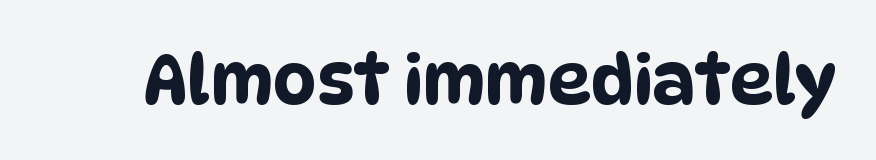
Q: Is the typeface a serif or a sans-serif typeface? A: Sans-serif.
Q: Is the text underlined? A: No.
Q: Is the spacing between letters normal or unusually wide? A: Normal.
Q: Width (condensed, normal, or wide)? A: Condensed.
Q: Stroke contrast? A: Low.
Q: x-height? A: Large.
Q: Monospaced? A: No.
